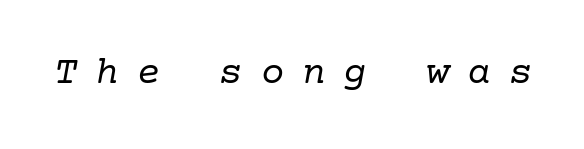
Caption: face not bold, strokes unweighted. Regarding serifs, this sample has them. Display-style spreading of the glyphs; the letterfit is very open. Underlining? Definitely not there.
